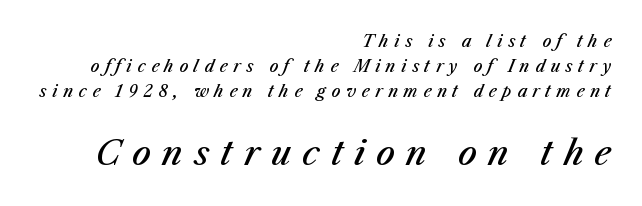
Underlining? Definitely not there. This is the in-between weight designers call semibold or demi. In this sample the second text group is rendered at the bigger scale. The tracking jumps out immediately: characters are airy and widely separated. The text carries the slant typical of an italic or oblique font.
